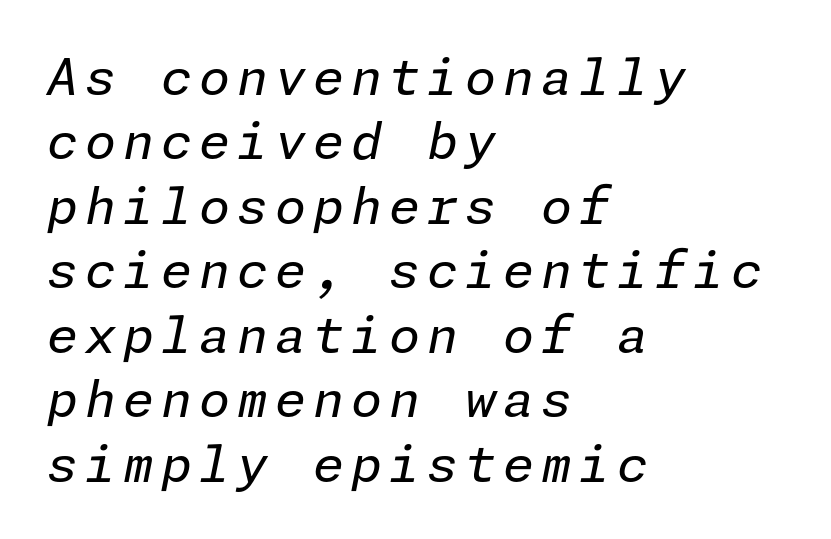
The image shows 50 px regular-weight type, italic (leaning right); set left-aligned, normal line spacing (1.29x), not underlined; low stroke contrast and a medium x-height.
